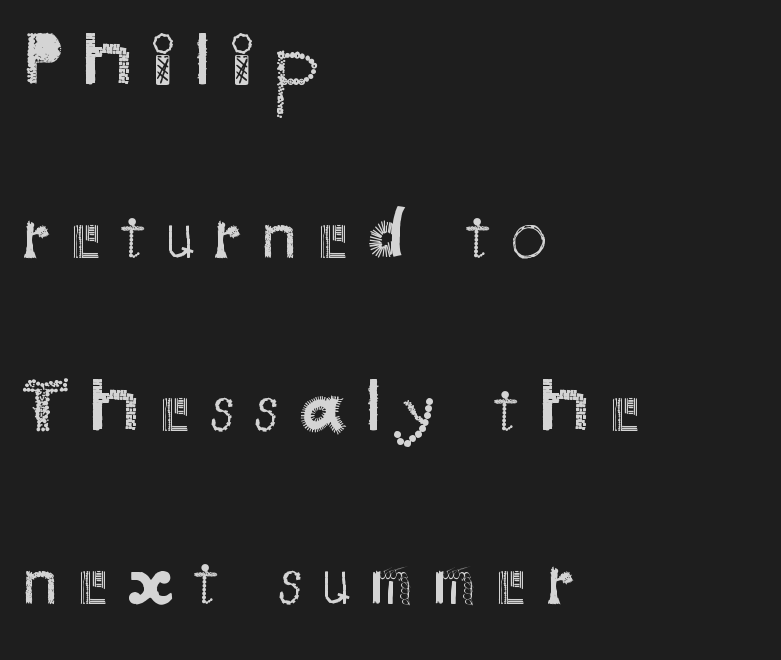
{"serif": "no", "italic": "no", "bold": "no", "weight": "regular", "width": "normal", "stroke_contrast": "medium", "x_height": "small", "monospaced": "no", "underline": "no", "align": "left", "line_spacing": "loose", "line_spacing_ratio": 2.37, "letter_spacing": "wide", "letter_spacing_em": 0.27, "glyph_px": 73}
